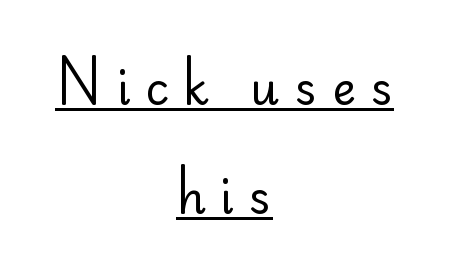
This reads as an unemphasized weight, regular at the heaviest. Visually the block forms a symmetrical silhouette, jagged on both flanks. This sample carries an underscore along the baseline area. You can tell from the bare stems that sans-serif type was used. The line texture is sparse and dotted thanks to wide tracking.
